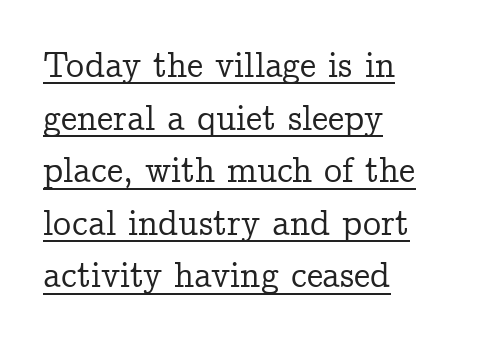
{"serif": "yes", "italic": "no", "width": "normal", "stroke_contrast": "low", "x_height": "medium", "monospaced": "no", "underline": "yes", "align": "left", "line_spacing": "normal", "line_spacing_ratio": 1.46, "letter_spacing": "normal", "letter_spacing_em": 0.0, "glyph_px": 36}
